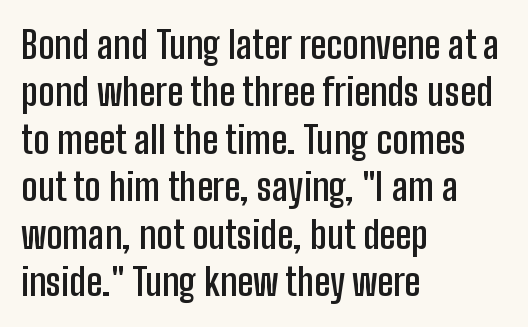
Q: Is the text bold? A: Semi-bold.
Q: Is the text italic (slanted)? A: No, it is upright.
Q: Is the typeface a serif or a sans-serif typeface? A: Sans-serif.
Q: Is the text underlined? A: No.
Q: How is the paragraph aligned? A: Left-aligned.
Q: Is the spacing between letters normal or unusually wide? A: Normal.
Q: Is the spacing between lines tight, normal or loose? A: Normal.
Q: Width (condensed, normal, or wide)? A: Condensed.
Q: Stroke contrast? A: Low.
Q: x-height? A: Medium.
Q: Monospaced? A: No.
